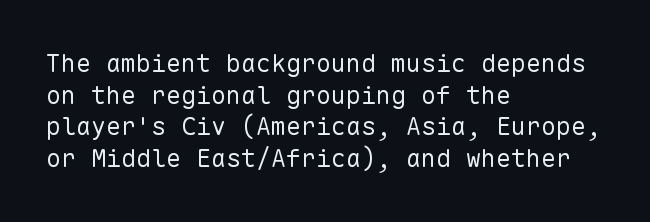
The image shows 25 px text type, upright; set left-aligned, normal line spacing (1.27x), normal letter spacing, not underlined.
